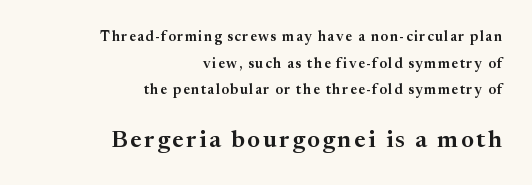
The image shows 24 px text type, upright; set right-aligned, loose line spacing (1.91x), not underlined; the second (bottom) block is 1.71x larger.
